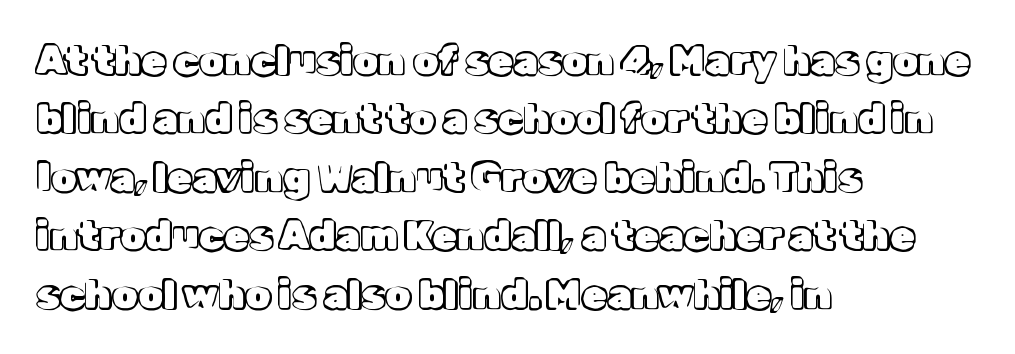
The image shows 40 px text type, upright; set left-aligned, normal line spacing (1.46x), normal letter spacing, not underlined; a medium x-height.
